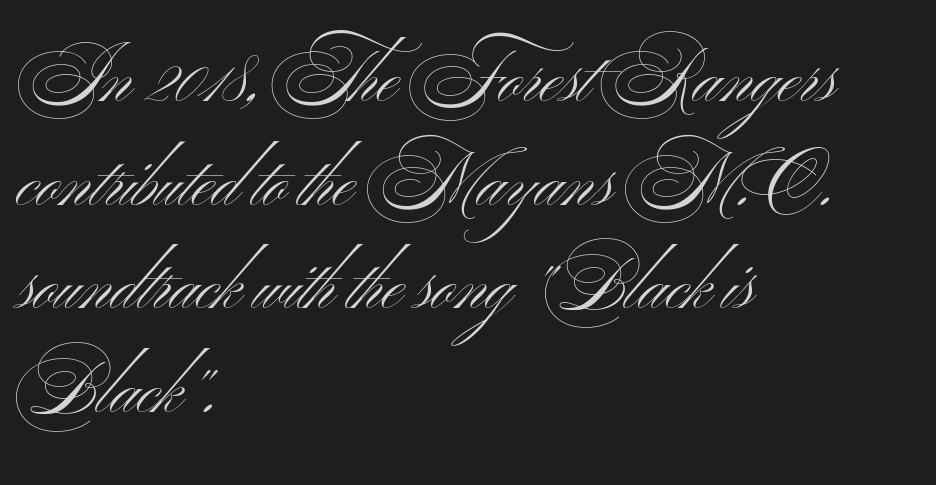
{"serif": "no", "bold": "no", "weight": "light", "width": "wide", "stroke_contrast": "medium", "x_height": "small", "monospaced": "no", "underline": "no", "align": "left", "line_spacing": "normal", "line_spacing_ratio": 1.46, "letter_spacing": "normal", "letter_spacing_em": 0.0, "glyph_px": 71}
